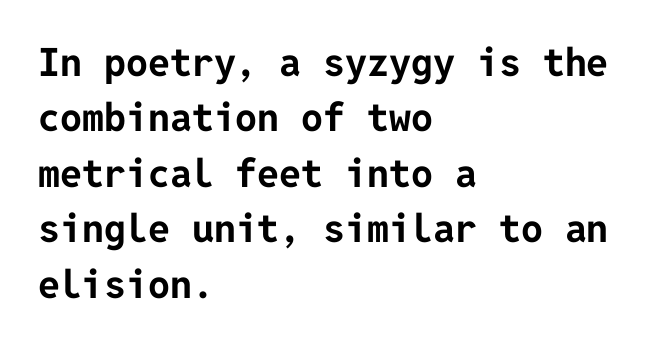
Q: Is the text bold? A: Yes.
Q: Is the text italic (slanted)? A: No, it is upright.
Q: Is the typeface a serif or a sans-serif typeface? A: Sans-serif.
Q: Is the text underlined? A: No.
Q: How is the paragraph aligned? A: Left-aligned.
Q: Is the spacing between letters normal or unusually wide? A: Normal.
Q: Is the spacing between lines tight, normal or loose? A: Normal.
Q: Width (condensed, normal, or wide)? A: Normal.
Q: Stroke contrast? A: Low.
Q: x-height? A: Medium.
